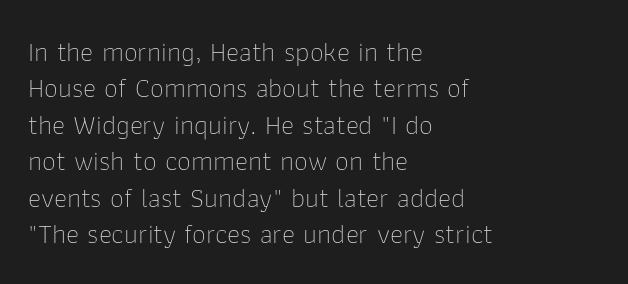
Q: Is the text bold? A: No.
Q: Is the text italic (slanted)? A: No, it is upright.
Q: Is the typeface a serif or a sans-serif typeface? A: Sans-serif.
Q: Is the text underlined? A: No.
Q: How is the paragraph aligned? A: Left-aligned.
Q: Is the spacing between letters normal or unusually wide? A: Normal.
Q: Is the spacing between lines tight, normal or loose? A: Normal.
Q: Width (condensed, normal, or wide)? A: Normal.
Q: Stroke contrast? A: Low.
Q: x-height? A: Medium.
Q: Monospaced? A: No.
